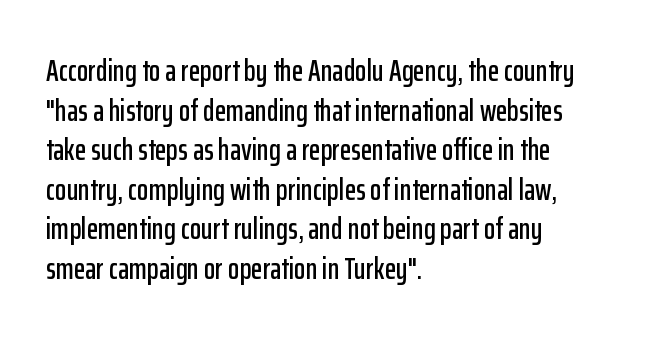
Q: Is the text italic (slanted)? A: No, it is upright.
Q: Is the typeface a serif or a sans-serif typeface? A: Sans-serif.
Q: Is the text underlined? A: No.
Q: How is the paragraph aligned? A: Left-aligned.
Q: Is the spacing between letters normal or unusually wide? A: Normal.
Q: Is the spacing between lines tight, normal or loose? A: Normal.
Q: Width (condensed, normal, or wide)? A: Condensed.
Q: Stroke contrast? A: Low.
Q: x-height? A: Medium.
Q: Monospaced? A: No.
